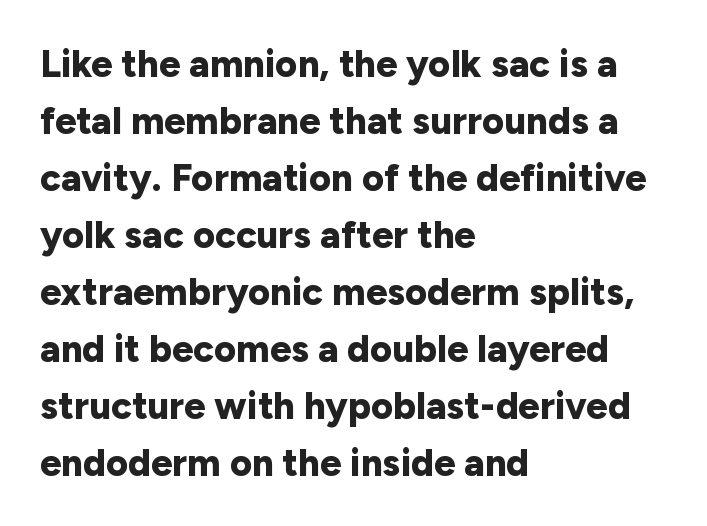
This sample is left-justified, so line endings fall wherever the words run out. Heft: maximum for text — a bold. The rendering uses natural spacing where letterforms have individual widths. Tracking here is standard; glyphs follow each other at the usual distance.
